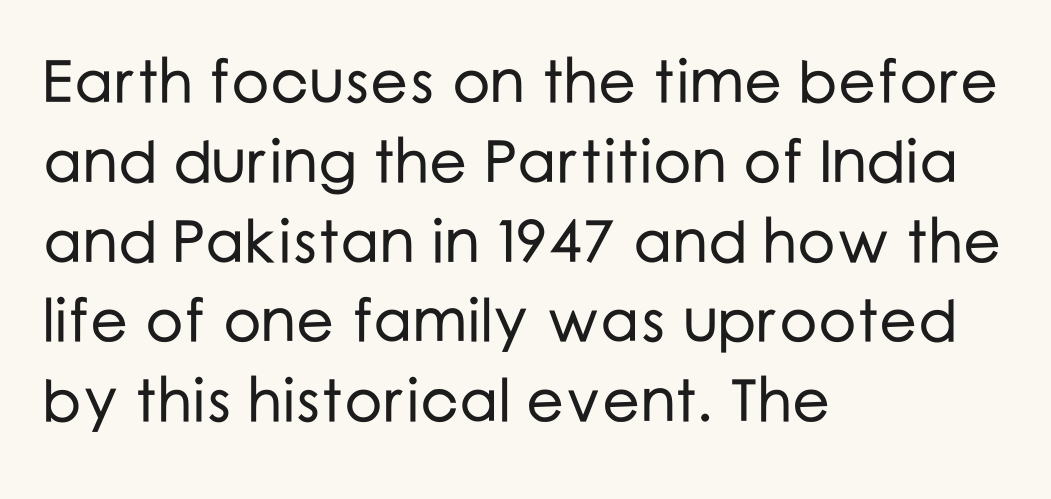
The image shows 60 px sans-serif type, upright; set left-aligned, normal line spacing (1.33x), normal letter spacing, not underlined; low stroke contrast and a medium x-height.
